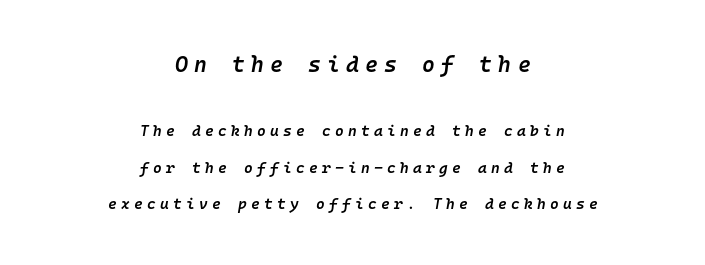
In terms of posture, this sample is oblique. Stroke thickness is moderately raised; the sample reads as semibold. Horizontal alignment here is central, giving a formal, balanced look. Bare-footed words on every line. Characters follow at a spacing far wider than the type designer built in.
